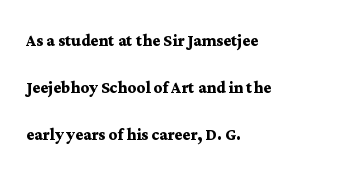
The image shows 21 px bold type, upright; set left-aligned, loose line spacing (2.24x), normal letter spacing, not underlined.
